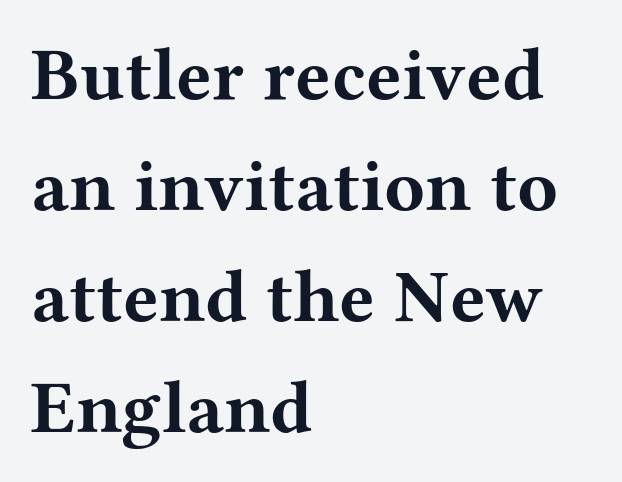
The image shows 75 px bold, wide serif type, upright; set left-aligned, normal line spacing (1.48x), normal letter spacing, not underlined; medium stroke contrast and a medium x-height.
